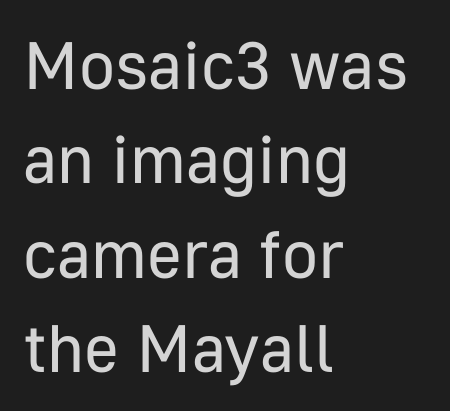
The image shows 67 px regular-weight sans-serif type, upright; set left-aligned, normal line spacing (1.41x), normal letter spacing, not underlined; low stroke contrast and a medium x-height.
